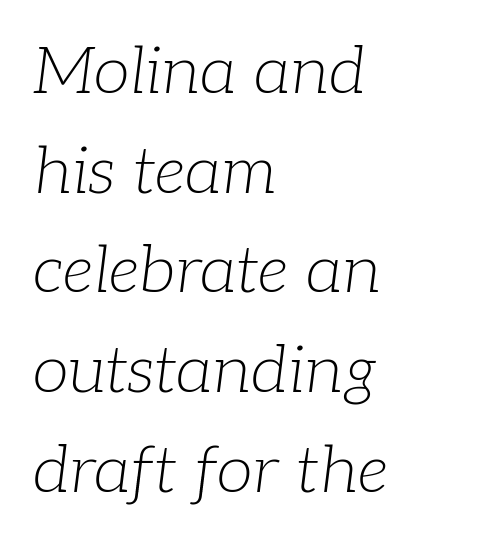
The image shows 66 px light serif type, italic (leaning right); set left-aligned, normal line spacing (1.51x), normal letter spacing, not underlined; low stroke contrast and a medium x-height.
